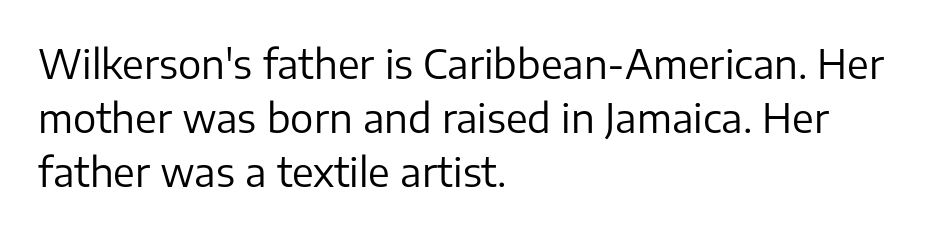
{"serif": "no", "italic": "no", "bold": "no", "weight": "regular", "width": "normal", "stroke_contrast": "low", "x_height": "medium", "monospaced": "no", "underline": "no", "align": "left", "line_spacing": "normal", "line_spacing_ratio": 1.38, "letter_spacing": "normal", "letter_spacing_em": 0.0, "glyph_px": 39}
